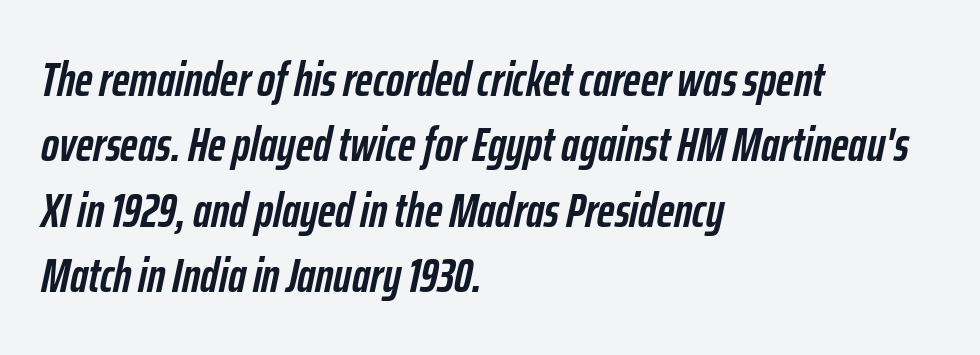
Q: Is the text bold? A: Yes.
Q: Is the text italic (slanted)? A: Yes, it leans right by about 12 degrees.
Q: Is the text underlined? A: No.
Q: How is the paragraph aligned? A: Left-aligned.
Q: Is the spacing between letters normal or unusually wide? A: Normal.
Q: Is the spacing between lines tight, normal or loose? A: Normal.
Q: Width (condensed, normal, or wide)? A: Condensed.
Q: Stroke contrast? A: Low.
Q: x-height? A: Medium.
Q: Monospaced? A: No.
